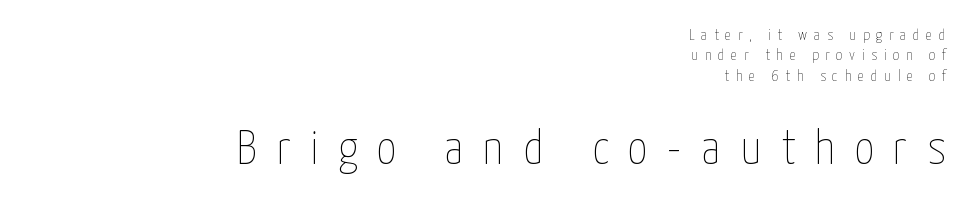
Which margin do the lines hug? The right one — the left edge is uneven. Typesetter's note — lower block bumped up in size, upper block left smaller. Is the type heavy? It reads as light-to-regular instead. The zone under the glyphs is completely vacant. You can tell it's not italic because the verticals are truly vertical.
